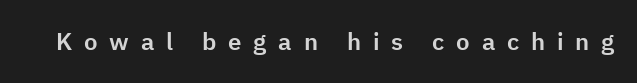
Q: Is the text italic (slanted)? A: No, it is upright.
Q: Is the text underlined? A: No.
Q: Is the spacing between letters normal or unusually wide? A: Unusually wide.
